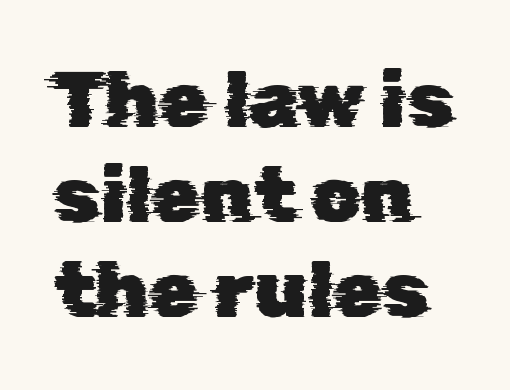
Q: Is the typeface a serif or a sans-serif typeface? A: Sans-serif.
Q: Is the text underlined? A: No.
Q: How is the paragraph aligned? A: Left-aligned.
Q: Is the spacing between letters normal or unusually wide? A: Normal.
Q: Width (condensed, normal, or wide)? A: Normal.
Q: Stroke contrast? A: Low.
Q: x-height? A: Medium.
Q: Monospaced? A: No.
